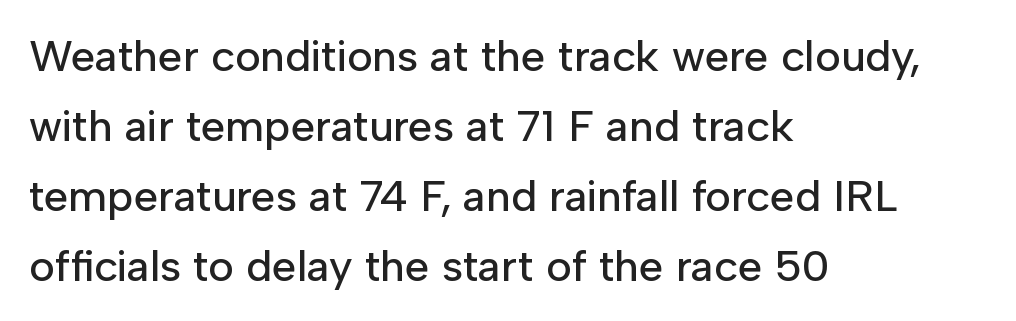
Glance below the letters and you will spot only blank space. A typesetter would call this proportional, since set widths differ per character. Interline gaps are of average width in this sample. Layout note: lines flush left.
